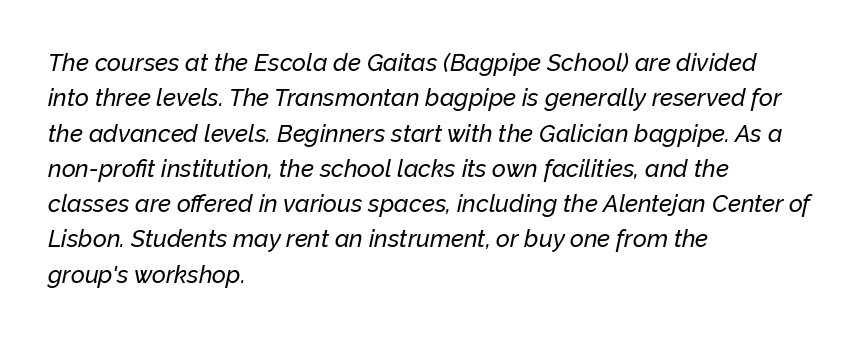
The face used here is rendered with its standard letterfit. Short and long lines alike share a common starting point at left. The string is rendered with underlining switched off. The rendering applies a slant to the glyphs.
